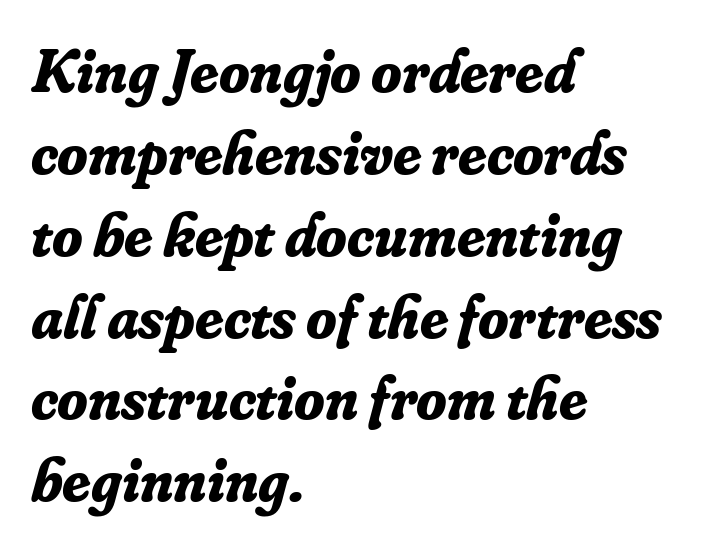
{"serif": "yes", "italic": "yes", "lean": "right", "slant_degrees": 16, "bold": "yes", "weight": "bold", "width": "normal", "stroke_contrast": "low", "x_height": "small", "monospaced": "no", "underline": "no", "align": "left", "line_spacing": "normal", "line_spacing_ratio": 1.32, "letter_spacing": "normal", "letter_spacing_em": 0.0, "glyph_px": 62}
